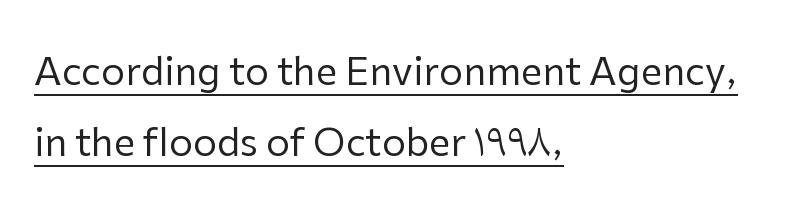
{"serif": "no", "italic": "no", "bold": "no", "weight": "regular", "width": "normal", "stroke_contrast": "low", "x_height": "medium", "monospaced": "no", "underline": "yes", "align": "left", "line_spacing_ratio": 1.87, "letter_spacing": "normal", "letter_spacing_em": 0.0, "glyph_px": 38}
